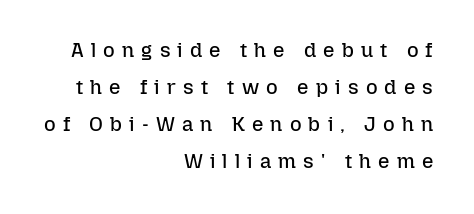
The text block is weighted toward the right margin, trailing off unevenly leftward. The typeface has the unassuming heft of standard copy or less. Any mark beneath the type? The region is blank. The letters are spread apart with noticeably loose tracking.
